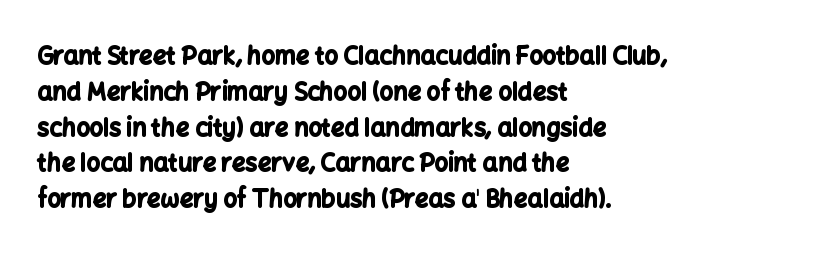
Italic: no, the glyphs are upright roman. Reading down the column, the eye jumps a familiar distance to each next line. Each row of text sits above clean, open space. Chunky letters — that's bold for sure.
